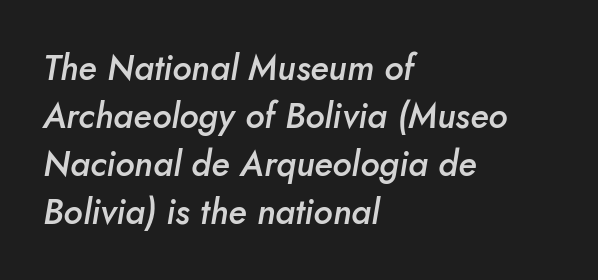
The image shows 35 px semibold type, italic (leaning right); set left-aligned, normal line spacing (1.37x), normal letter spacing, not underlined; low stroke contrast and a small x-height.
